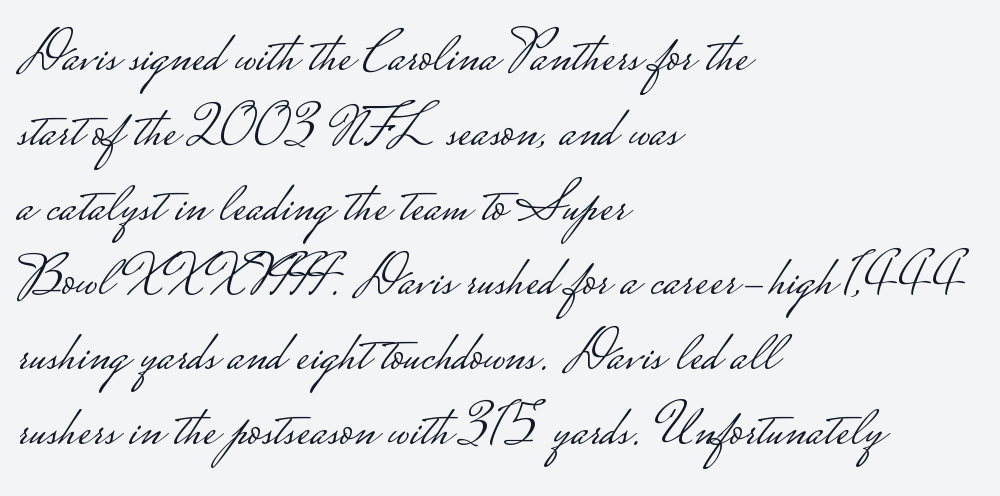
Weight: in the light-to-regular range. Letters rest on an invisible, unmarked baseline. The type is set solid horizontally, with unmodified tracking. The lines are quadded left. Regular leading. Think of a printed novel: that variable character pitch is what you see here.
